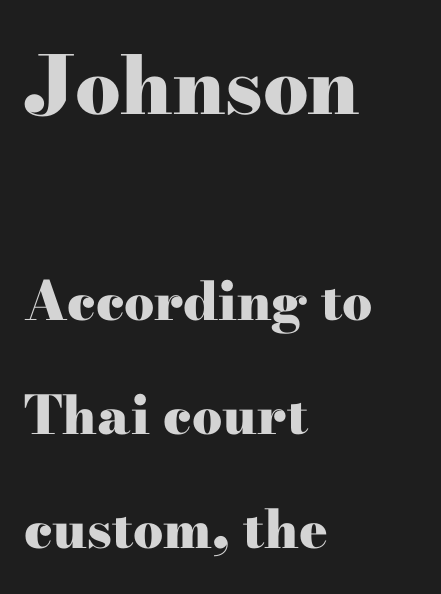
The image shows 80 px heavy, wide serif type, upright; set left-aligned, loose line spacing (2.15x), normal letter spacing, not underlined; the first (top) block is 1.51x larger; high stroke contrast and a small x-height.
